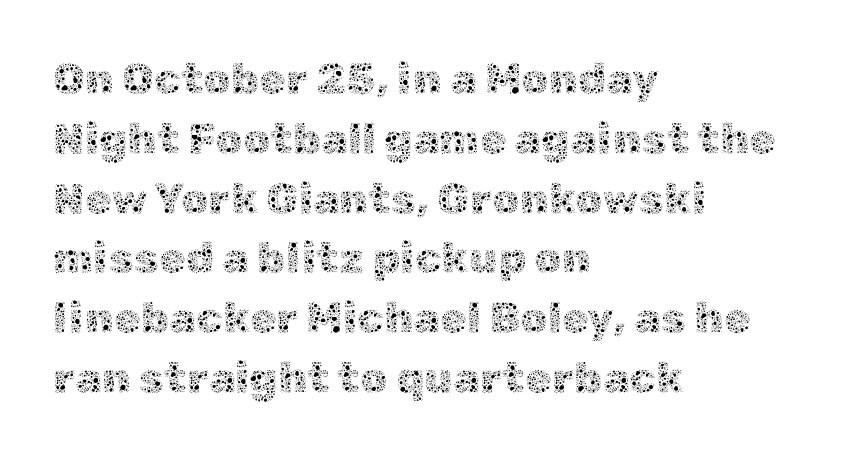
Each row of text sits above clean, open space. Horizontal bands of white between lines are of average thickness. Looks like regular typesetting: each glyph gets only the width it needs. Tall strokes in this sample are plumb rather than angled. Summary of weight: not heavy and not bold. Is the block centered? No — it sits flush against the left margin.
